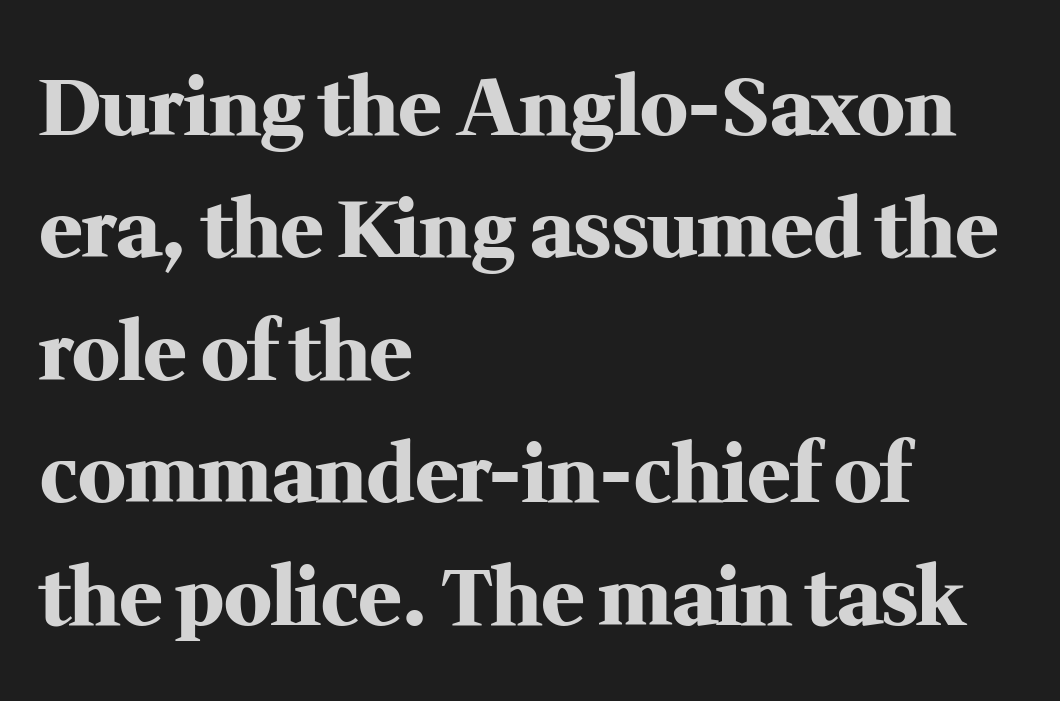
{"serif": "yes", "italic": "no", "bold": "yes", "weight": "heavy", "width": "normal", "stroke_contrast": "medium", "x_height": "medium", "monospaced": "no", "underline": "no", "align": "left", "line_spacing": "normal", "line_spacing_ratio": 1.55, "letter_spacing": "normal", "letter_spacing_em": 0.0, "glyph_px": 79}
